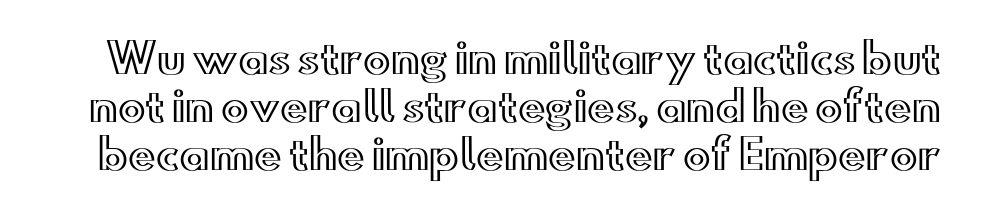
The image shows 41 px wide type, upright; set line spacing 1.17x, normal letter spacing, not underlined; a small x-height.
